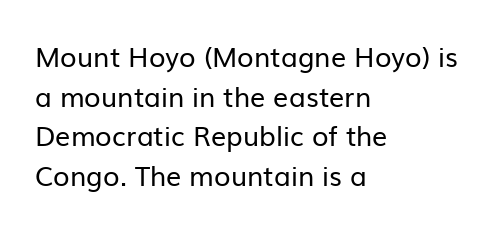
Q: Is the text bold? A: No.
Q: Is the text italic (slanted)? A: No, it is upright.
Q: Is the text underlined? A: No.
Q: How is the paragraph aligned? A: Left-aligned.
Q: Is the spacing between letters normal or unusually wide? A: Normal.
Q: Is the spacing between lines tight, normal or loose? A: Normal.
